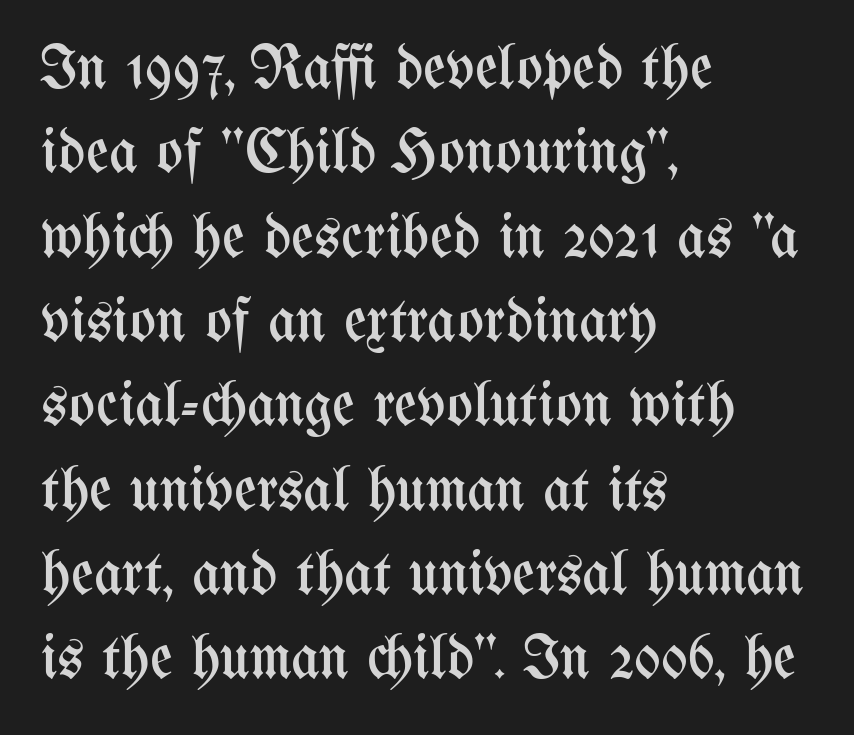
{"italic": "no", "bold": "no", "weight": "regular", "width": "condensed", "stroke_contrast": "medium", "x_height": "medium", "monospaced": "no", "underline": "no", "align": "left", "line_spacing": "normal", "line_spacing_ratio": 1.36, "letter_spacing": "normal", "letter_spacing_em": 0.0, "glyph_px": 62}
